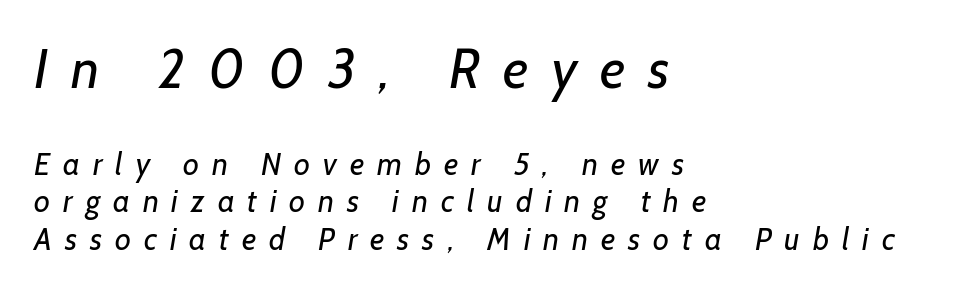
The image shows 55 px regular-weight sans-serif type; set left-aligned, line spacing 1.21x, unusually wide letter spacing (+0.42 em), not underlined; the first (top) block is 1.77x larger; low stroke contrast and a medium x-height.
